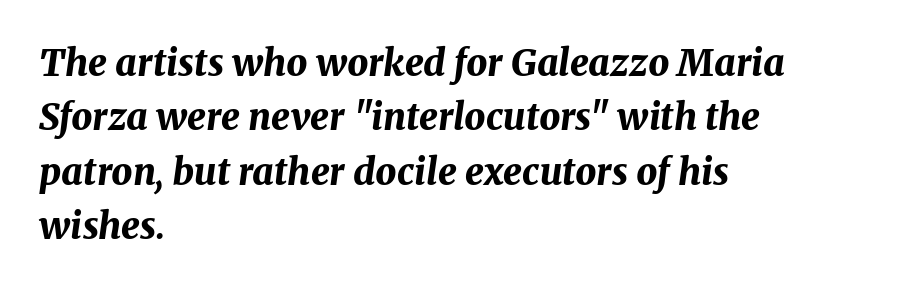
Descender tails drop into unmarked territory. The passage shown is typed in a proportional face where columns would drift. The ragged edge is on the right, which tells us the setting is flush left. Summary of vertical rhythm: regular, with standard interline spacing. Weight check: bold — yes, fully.
